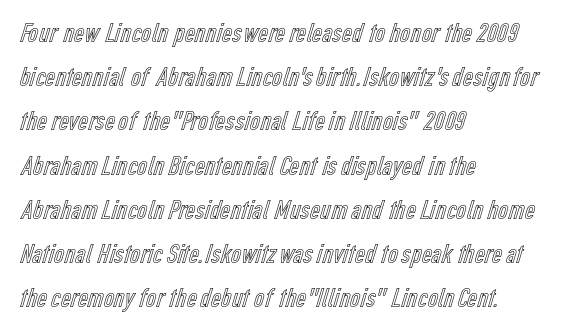
This rendering leaves character spacing at its baseline value. Words float on clear page, feet unadorned. Leftover space on each line is placed entirely after the last word. Character widths vary here, with narrow letters taking less room than wide ones. Leading: standard.
